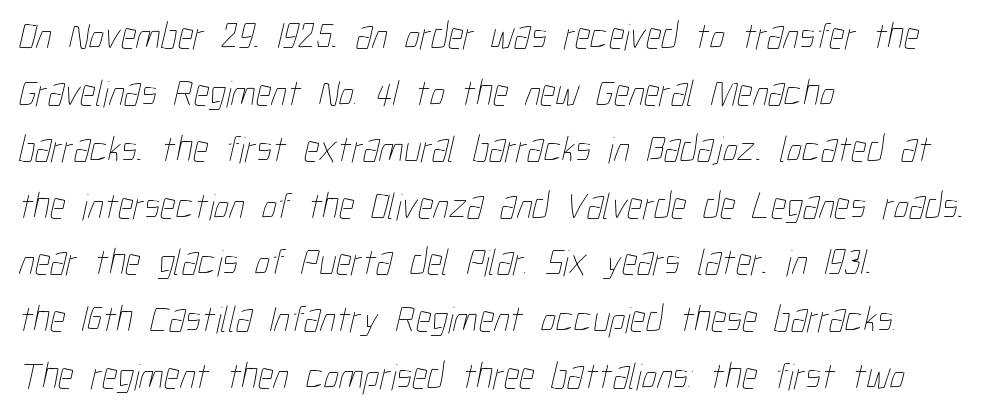
This sample has the flowing, uneven cadence of proportional lettering. The vertical gap from one line to the next is medium. Stroke mass is kept to a normal reading level or below. Bare-footed words on every line.
